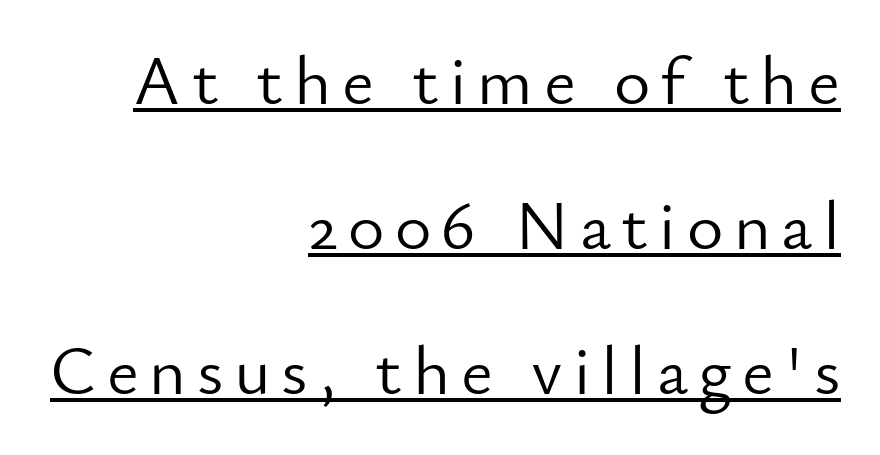
{"serif": "no", "italic": "no", "bold": "no", "weight": "light", "width": "normal", "stroke_contrast": "low", "x_height": "small", "monospaced": "no", "underline": "yes", "align": "right", "line_spacing": "loose", "line_spacing_ratio": 2.07, "glyph_px": 70}
